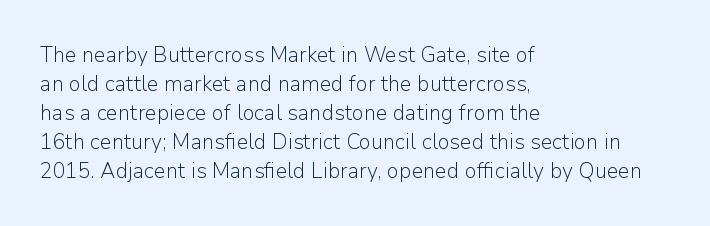
Q: Is the text bold? A: No.
Q: Is the text italic (slanted)? A: No, it is upright.
Q: Is the text underlined? A: No.
Q: How is the paragraph aligned? A: Left-aligned.
Q: Is the spacing between letters normal or unusually wide? A: Normal.
Q: Is the spacing between lines tight, normal or loose? A: Normal.
